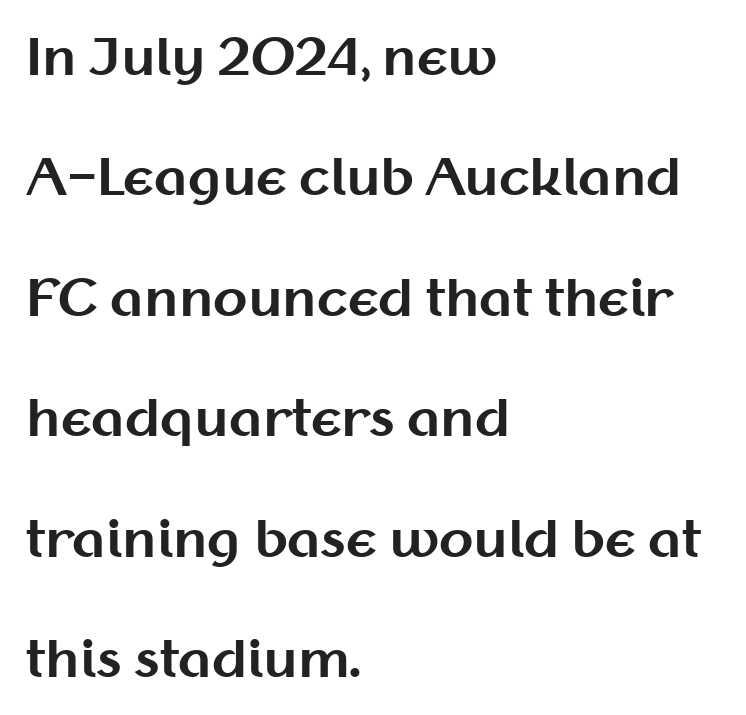
This sample is left-justified, so line endings fall wherever the words run out. Bare-footed words on every line. Unlike a traditional serif, this face leaves its strokes unadorned. Note the varied advance widths — an 'i' is clearly narrower than an 'm'. The space between consecutive lines is lavish. Vertical strokes here are truly vertical.
